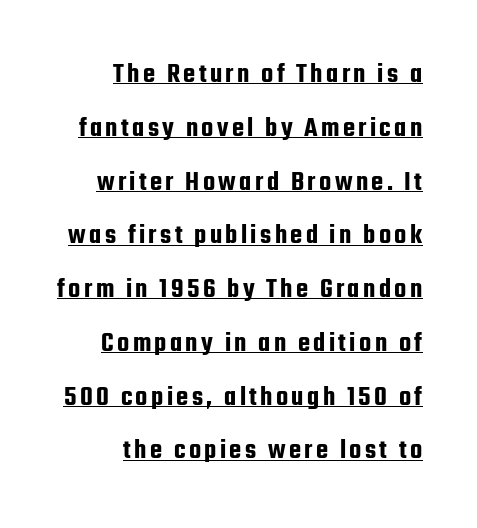
Q: Is the text italic (slanted)? A: No, it is upright.
Q: Is the typeface a serif or a sans-serif typeface? A: Sans-serif.
Q: Is the text underlined? A: Yes.
Q: How is the paragraph aligned? A: Right-aligned.
Q: Is the spacing between lines tight, normal or loose? A: Loose.
Q: Width (condensed, normal, or wide)? A: Condensed.
Q: Stroke contrast? A: Low.
Q: x-height? A: Medium.
Q: Monospaced? A: No.
